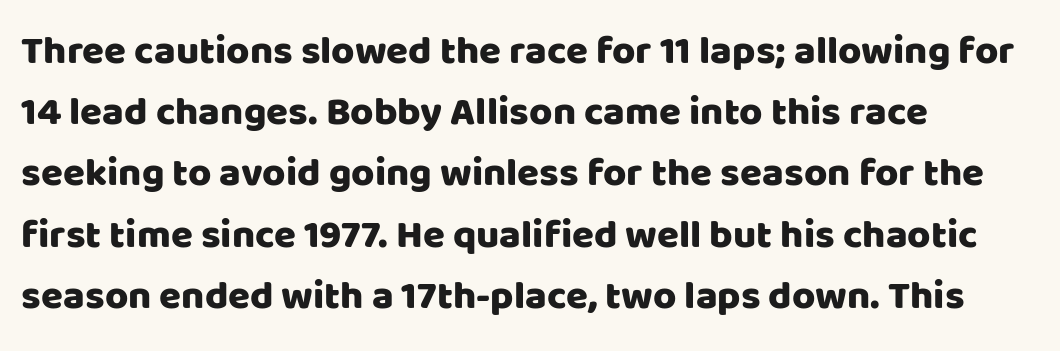
Check under the words: just untouched page. Leading: standard. Between one letter and the next there's only the usual sliver of space. Note the varied advance widths — an 'i' is clearly narrower than an 'm'.
